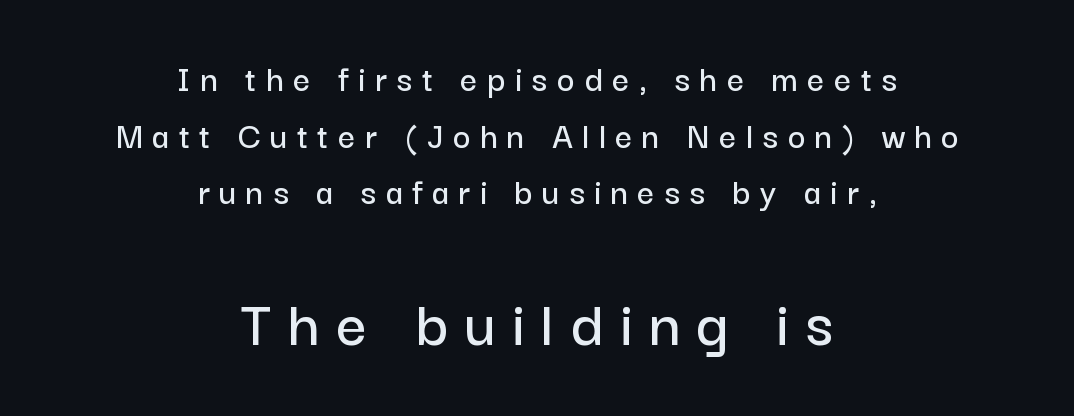
Spacing between characters has been opened up far beyond the box default. The rendering positions every line midway between the sides. Small over large — that's the arrangement of the two blocks here. The block of text has a typical density, with ordinary space between rows. Check under the words: just untouched page.
